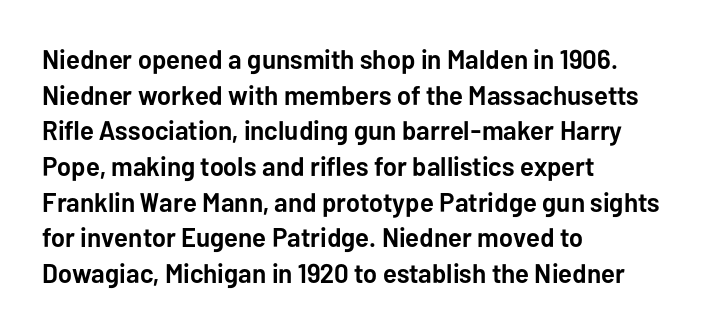
A typesetter would call this leading conventional body-copy spacing. Standard letterfit; no display-style spreading of the glyphs. The axis of the letterforms is exactly vertical. Typeset ragged right — the left edge is the straight one. Clear beneath every line of the passage. Each glyph is drawn with heavy, bold strokes.
